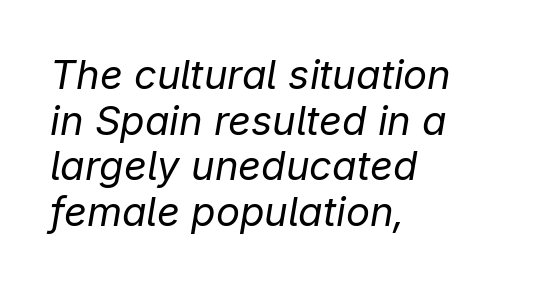
The image shows 40 px regular-weight type, italic (leaning right); set left-aligned, tight line spacing (1.14x), normal letter spacing, not underlined; low stroke contrast and a medium x-height.
